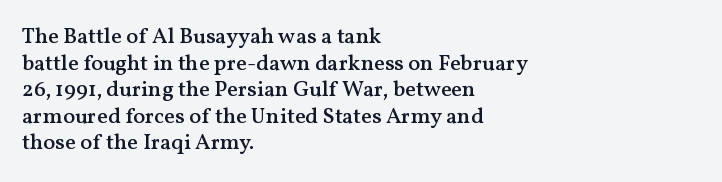
No word sits above an underline. The setting favours the left margin, as ordinary paragraphs usually do. This is the in-between weight designers call semibold or demi. This is the regular roman posture of the typeface. Observe the ordinary spacing: letters are neighbours, not strangers.
